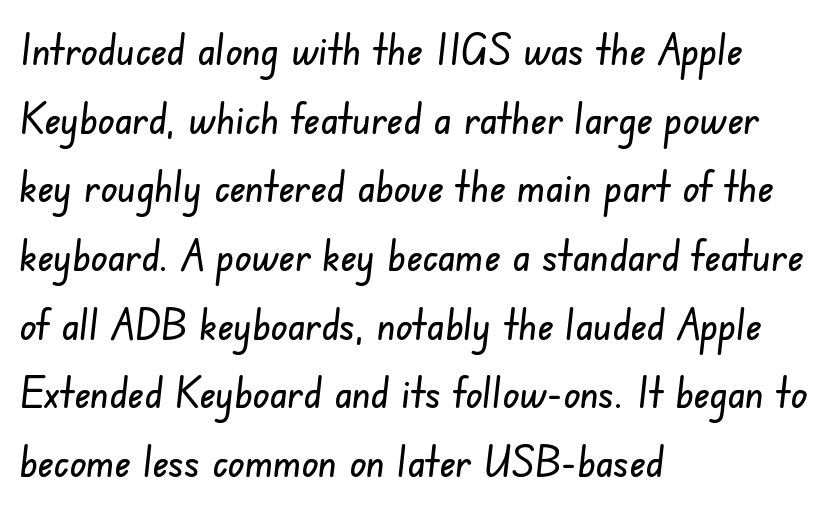
What stands out about the letter spacing? Nothing — it is the standard amount. Layout note: lines flush left. Quick note: interline space is typical. This sample has the flowing, uneven cadence of proportional lettering.
